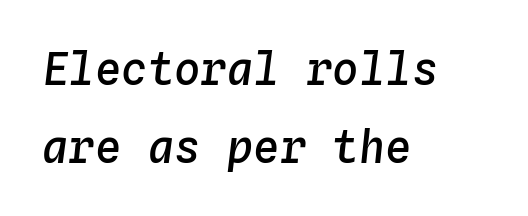
Characters follow at the spacing the type designer built in. All the whitespace from short lines collects on the right. The letters are slanted; this is an italic face. Here the designer chose a console-style face with uniform glyph widths. Descender tails drop into unmarked territory.
